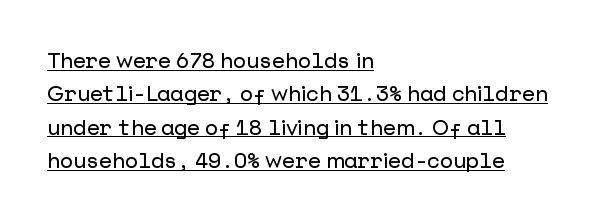
The image shows 21 px text type, upright; set left-aligned, normal line spacing (1.59x), normal letter spacing, underlined.
